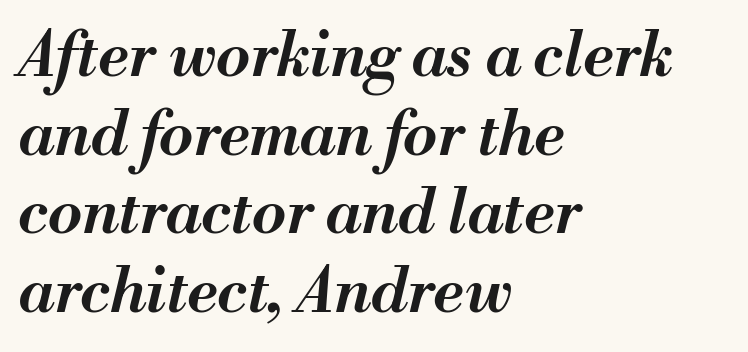
Interline gaps are of average width in this sample. These lines are rendered in a variable-pitch font. The letterforms sit shoulder to shoulder at normal distance. Every letter is mildly thick-stroked: semibold rather than bold.
